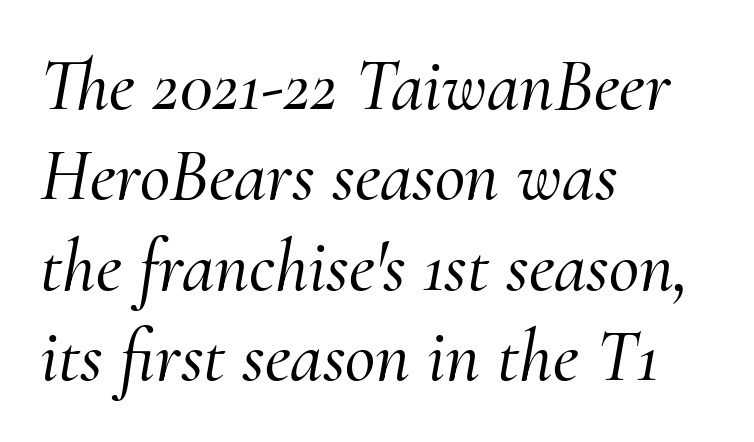
The image shows 74 px serif type, italic (leaning right); set left-aligned, line spacing 1.22x, normal letter spacing, not underlined; medium stroke contrast and a small x-height.
